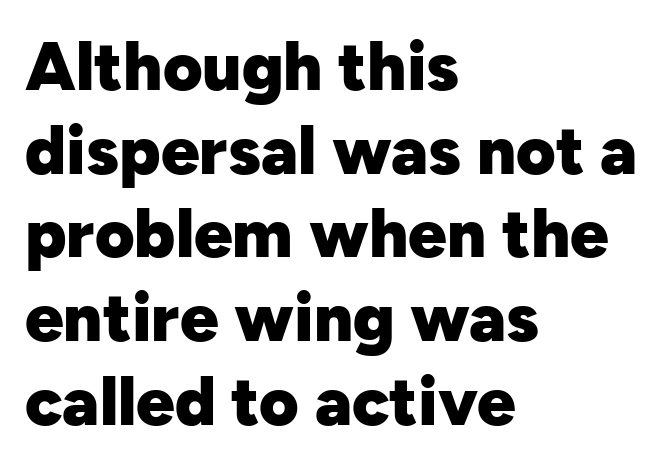
The image shows 68 px heavy sans-serif type, upright; set left-aligned, line spacing 1.23x, normal letter spacing, not underlined; low stroke contrast and a medium x-height.
